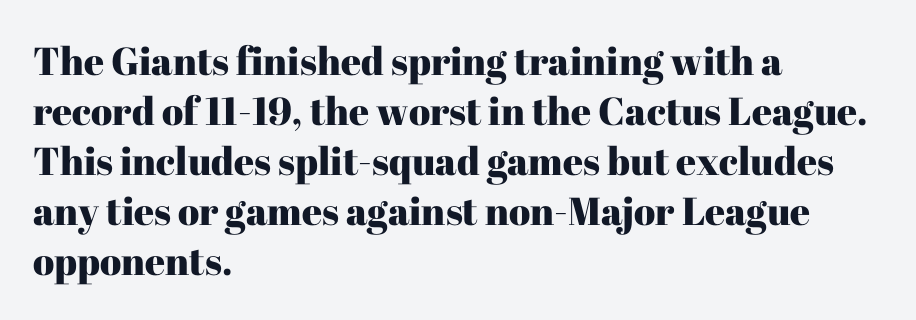
The image shows 39 px serif type, upright; set left-aligned, normal line spacing (1.28x), normal letter spacing, not underlined; high stroke contrast and a medium x-height.
